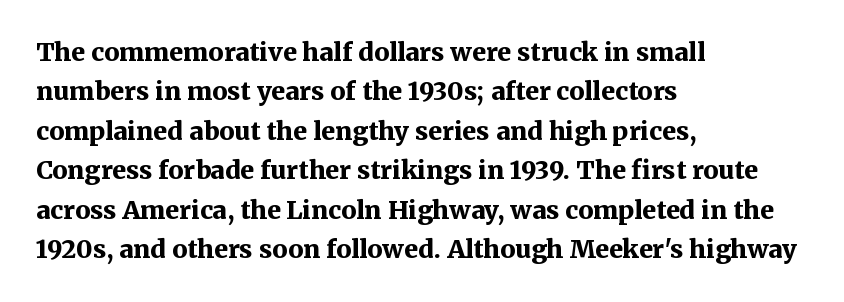
The image shows 25 px bold type, upright; set left-aligned, normal line spacing (1.58x), normal letter spacing, not underlined.
